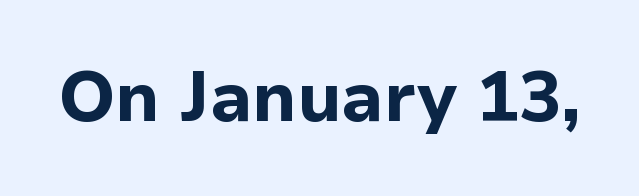
The image shows 70 px bold sans-serif type, upright; set normal letter spacing, not underlined; low stroke contrast and a medium x-height.
